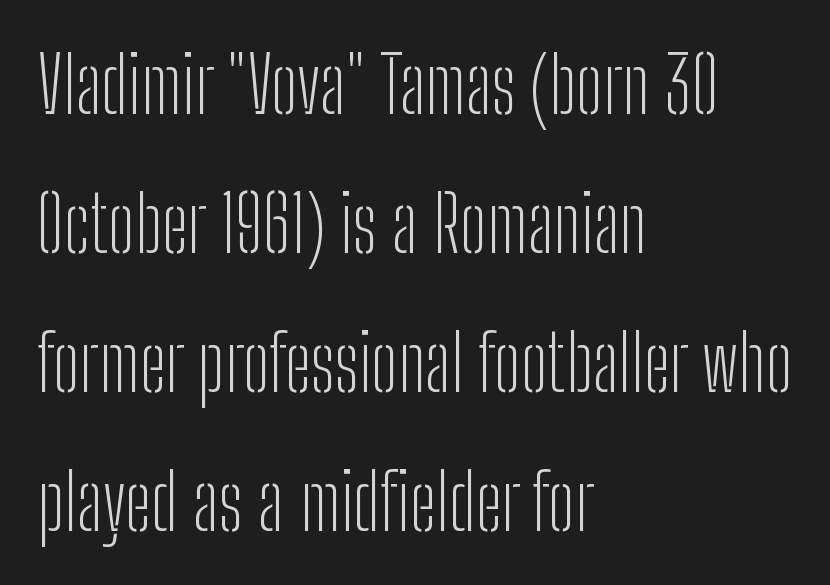
{"serif": "no", "italic": "no", "bold": "no", "weight": "light", "width": "condensed", "stroke_contrast": "low", "x_height": "medium", "monospaced": "no", "underline": "no", "align": "left", "line_spacing_ratio": 1.78, "letter_spacing": "normal", "letter_spacing_em": 0.0, "glyph_px": 78}
